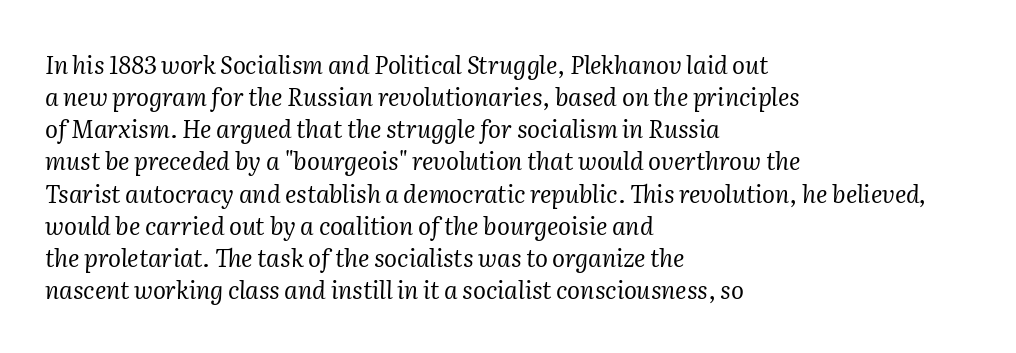
Notice how the passage keeps a crisp vertical edge on the left only. Check under the words: just untouched page. Heft: none added — not bold. Designer's note — italics engaged. Quick note: interline space is typical. Compared with typical body copy, the letter spacing here is the same.
